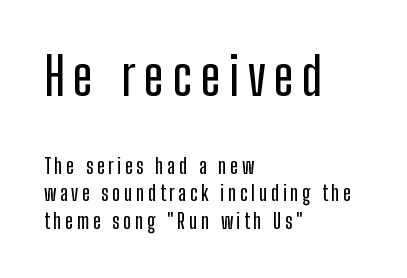
{"serif": "no", "italic": "no", "width": "condensed", "stroke_contrast": "low", "x_height": "medium", "monospaced": "no", "underline": "no", "align": "left", "line_spacing": "normal", "line_spacing_ratio": 1.3, "larger_block": "first", "size_ratio": 2.48, "glyph_px": 52}
